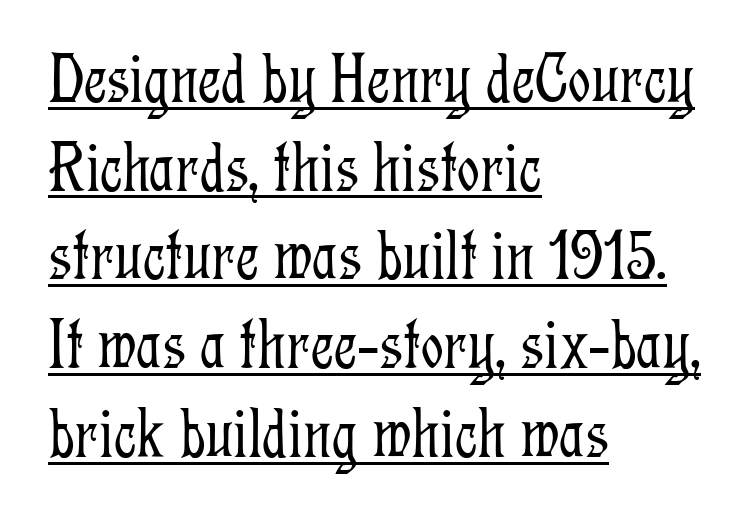
{"serif": "yes", "italic": "no", "bold": "no", "weight": "light", "width": "condensed", "stroke_contrast": "low", "x_height": "medium", "monospaced": "no", "underline": "yes", "align": "left", "line_spacing": "normal", "line_spacing_ratio": 1.25, "letter_spacing": "normal", "letter_spacing_em": 0.0, "glyph_px": 71}
